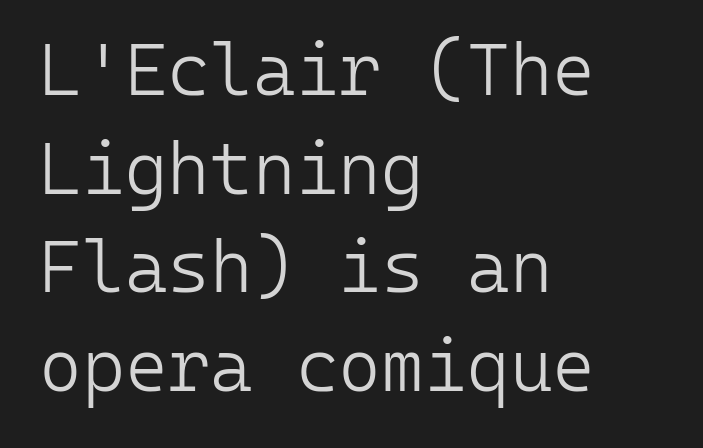
Summary of vertical rhythm: regular, with standard interline spacing. Short note: letters normally spaced. A typesetter would call this monospace, since all characters share one set width. The area under the type is left untouched.
